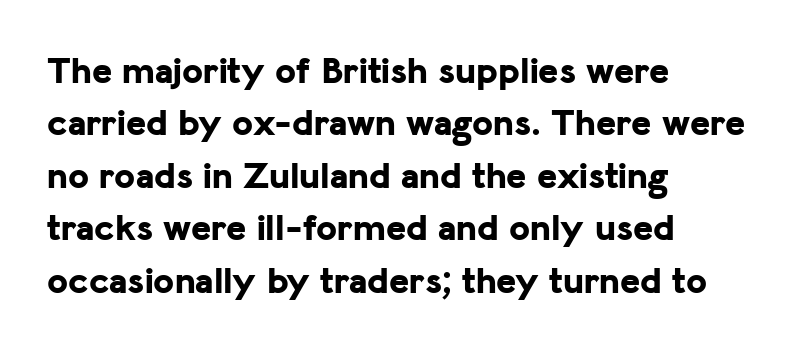
This is roman type, the default non-slanted kind. The foot of each line stays bare and open. Character widths vary here, with narrow letters taking less room than wide ones. Successive baselines arrive at the customary interval. These lines keep a tight, regular rhythm from letter to letter.
